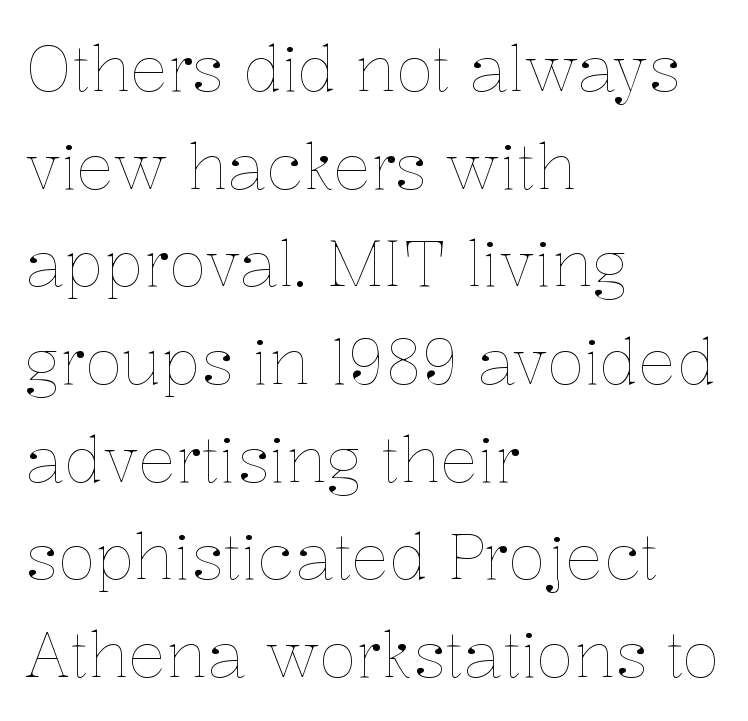
Q: Is the text bold? A: No.
Q: Is the text italic (slanted)? A: No, it is upright.
Q: Is the text underlined? A: No.
Q: How is the paragraph aligned? A: Left-aligned.
Q: Is the spacing between letters normal or unusually wide? A: Normal.
Q: Is the spacing between lines tight, normal or loose? A: Normal.
Q: Width (condensed, normal, or wide)? A: Normal.
Q: Stroke contrast? A: Low.
Q: x-height? A: Medium.
Q: Monospaced? A: No.
